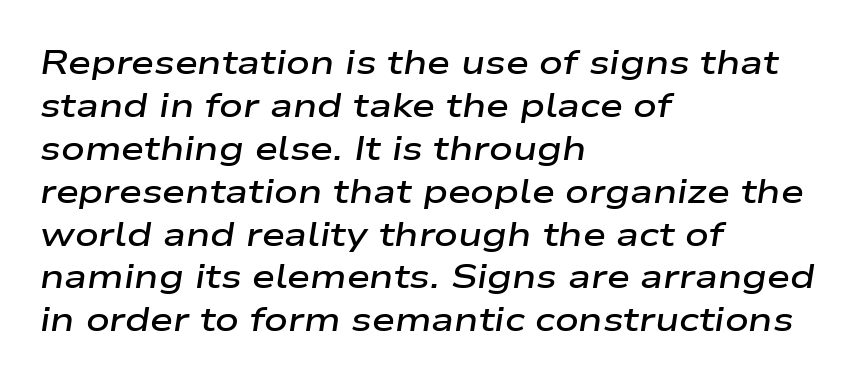
Q: Is the text bold? A: Semi-bold.
Q: Is the text italic (slanted)? A: Yes, it leans right by about 9 degrees.
Q: Is the text underlined? A: No.
Q: How is the paragraph aligned? A: Left-aligned.
Q: Is the spacing between letters normal or unusually wide? A: Normal.
Q: Is the spacing between lines tight, normal or loose? A: Normal.
Q: Width (condensed, normal, or wide)? A: Wide.
Q: Stroke contrast? A: Low.
Q: x-height? A: Medium.
Q: Monospaced? A: No.
